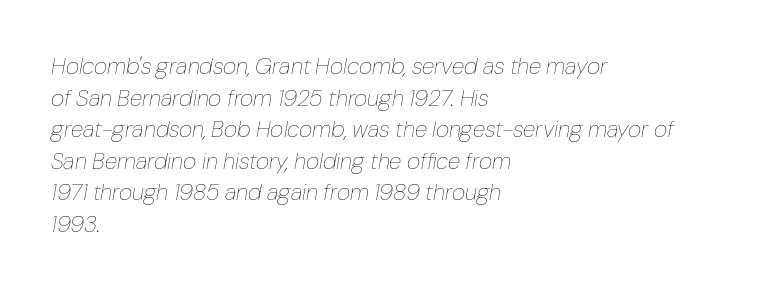
Q: Is the text bold? A: No.
Q: Is the text italic (slanted)? A: Yes, it leans right by about 10 degrees.
Q: Is the text underlined? A: No.
Q: How is the paragraph aligned? A: Left-aligned.
Q: Is the spacing between letters normal or unusually wide? A: Normal.
Q: Is the spacing between lines tight, normal or loose? A: Normal.
